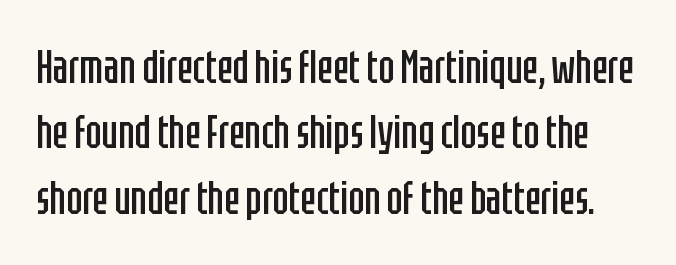
{"serif": "no", "italic": "no", "bold": "no", "weight": "regular", "width": "condensed", "stroke_contrast": "low", "x_height": "large", "monospaced": "no", "underline": "no", "line_spacing": "normal", "line_spacing_ratio": 1.39, "letter_spacing": "normal", "letter_spacing_em": 0.0, "glyph_px": 47}
